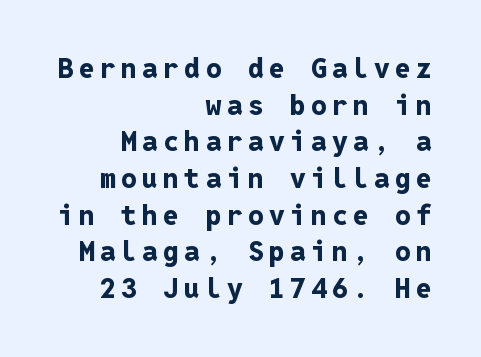
The image shows 28 px bold sans-serif type, upright, monospaced; set right-aligned, normal line spacing (1.31x), not underlined; low stroke contrast and a medium x-height.
